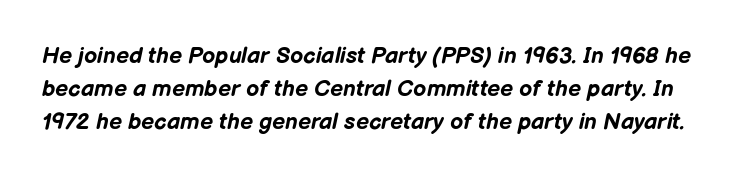
Check the space under the baseline: it is left empty. Weight check: bold — yes, fully. Caption: standard tracking, unaltered. Summary of vertical rhythm: regular, with standard interline spacing. Every character sits at an angle, as italics do.
